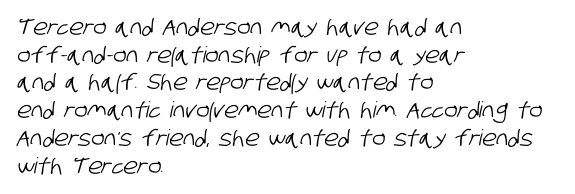
{"underline": "no", "align": "left", "line_spacing": "normal", "line_spacing_ratio": 1.26, "letter_spacing": "normal", "letter_spacing_em": 0.0, "glyph_px": 22}
